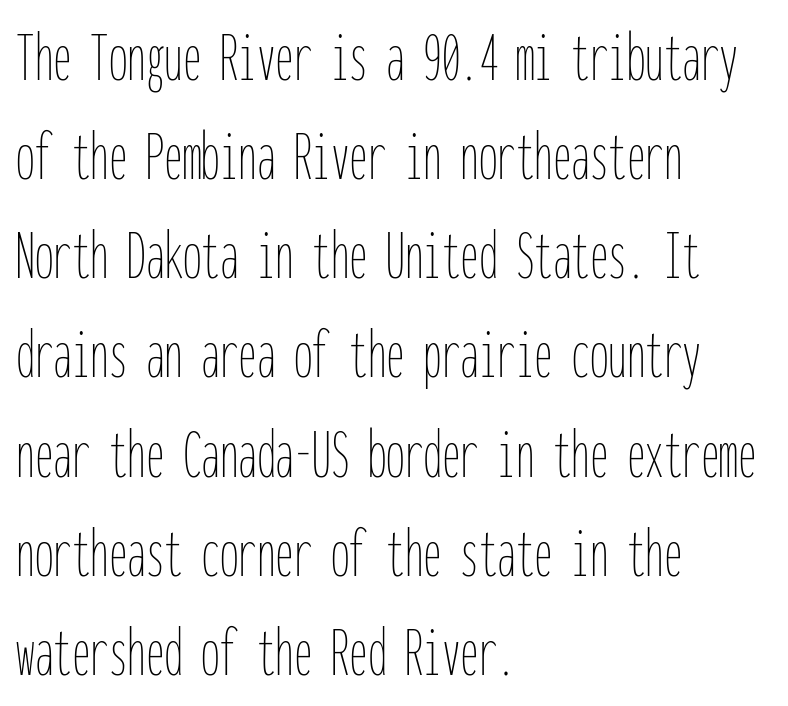
{"italic": "no", "bold": "no", "weight": "thin", "width": "condensed", "stroke_contrast": "low", "x_height": "medium", "monospaced": "yes", "underline": "no", "align": "left", "line_spacing": "normal", "line_spacing_ratio": 1.34, "letter_spacing": "normal", "letter_spacing_em": 0.0, "glyph_px": 74}
